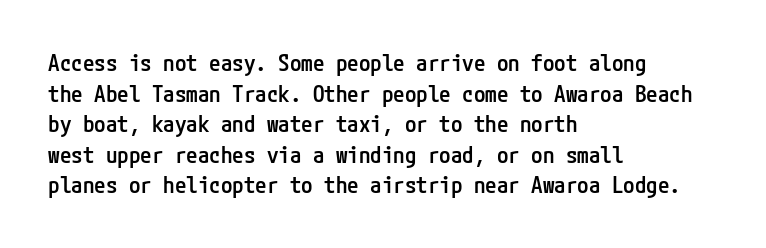
Q: Is the text bold? A: Semi-bold.
Q: Is the text italic (slanted)? A: No, it is upright.
Q: Is the text underlined? A: No.
Q: How is the paragraph aligned? A: Left-aligned.
Q: Is the spacing between letters normal or unusually wide? A: Normal.
Q: Is the spacing between lines tight, normal or loose? A: Normal.
